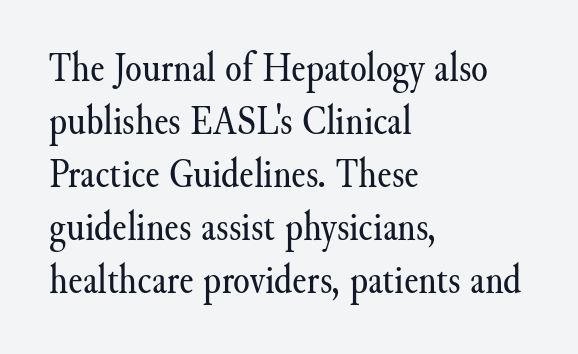
Quick note: underline off. Teacher's note: observe the even left margin — that is flush-left alignment. Students, note that the glyphs here touch the page at normal intervals. A quiet, ordinary-to-light weight characterises the typeface. Spacing verdict: proportional, widths tailored to each character.
